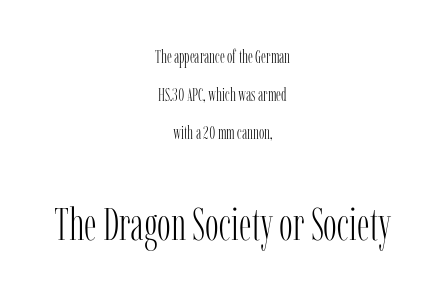
Serifs: yes, visible at the terminals of the letterforms. This block would shrink considerably if given ordinary leading; it's expanded now. A clean baseline with only descenders dipping below it. A roman cut, with each character standing at attention.
